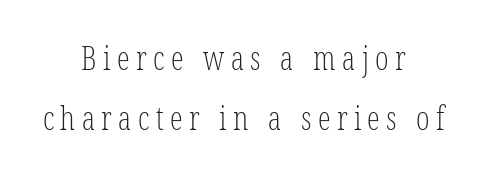
Q: Is the text bold? A: No.
Q: Is the text italic (slanted)? A: No, it is upright.
Q: Is the typeface a serif or a sans-serif typeface? A: Serif.
Q: Is the text underlined? A: No.
Q: How is the paragraph aligned? A: Centered.
Q: Is the spacing between letters normal or unusually wide? A: Unusually wide.
Q: Width (condensed, normal, or wide)? A: Condensed.
Q: Stroke contrast? A: Low.
Q: x-height? A: Medium.
Q: Monospaced? A: No.
